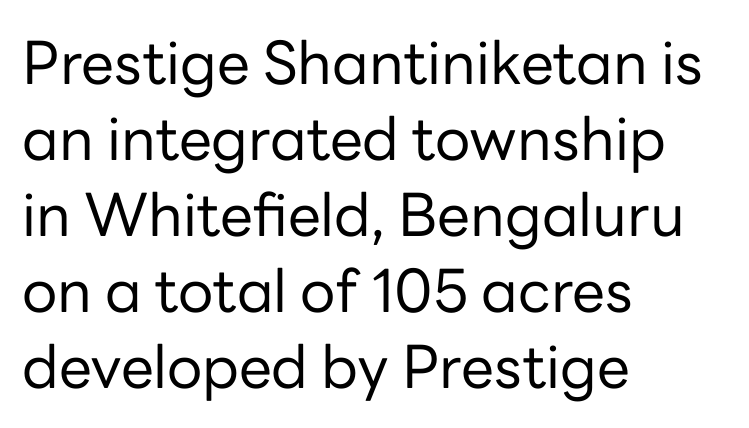
Q: Is the text bold? A: No.
Q: Is the text italic (slanted)? A: No, it is upright.
Q: Is the typeface a serif or a sans-serif typeface? A: Sans-serif.
Q: Is the text underlined? A: No.
Q: How is the paragraph aligned? A: Left-aligned.
Q: Is the spacing between letters normal or unusually wide? A: Normal.
Q: Is the spacing between lines tight, normal or loose? A: Normal.
Q: Width (condensed, normal, or wide)? A: Normal.
Q: Stroke contrast? A: Low.
Q: x-height? A: Medium.
Q: Monospaced? A: No.
